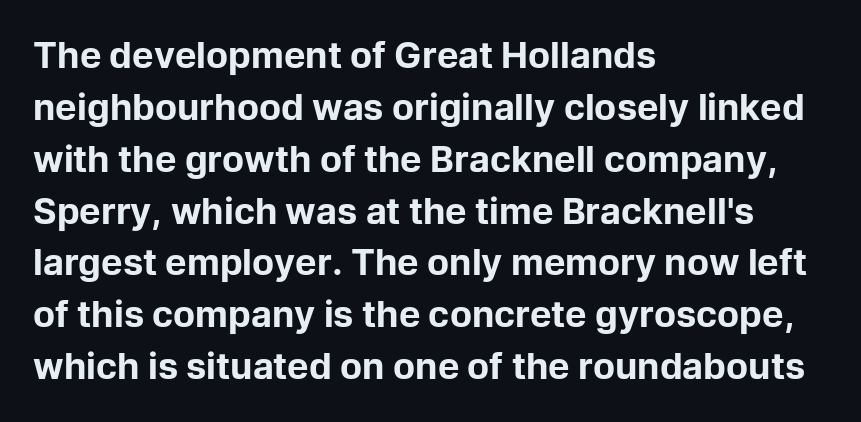
{"serif": "no", "italic": "no", "bold": "yes", "weight": "bold", "width": "normal", "stroke_contrast": "low", "x_height": "medium", "monospaced": "no", "underline": "no", "align": "left", "line_spacing": "normal", "line_spacing_ratio": 1.44, "letter_spacing": "normal", "letter_spacing_em": 0.0, "glyph_px": 36}
